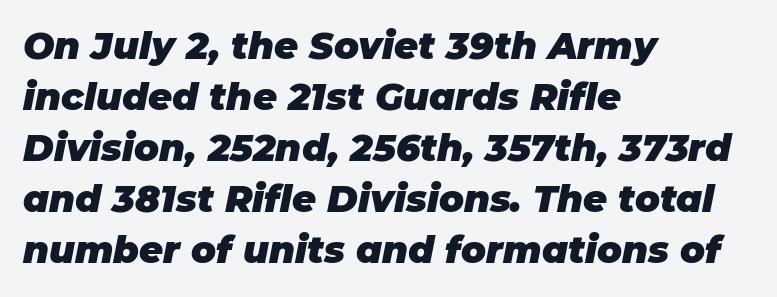
Is the type slanted? Yes — the strokes lean at a clear angle. The font is running at its bold setting. The gap between lines stays unmarked. Is the block centered? No — it sits flush against the left margin. Here the designer chose a conventional face with non-uniform glyph widths.
